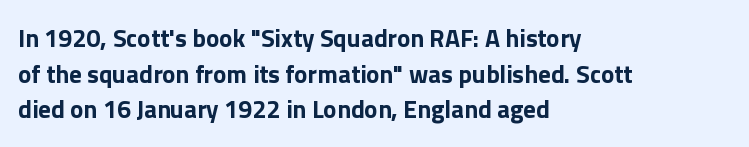
Q: Is the text bold? A: Yes.
Q: Is the text italic (slanted)? A: No, it is upright.
Q: Is the text underlined? A: No.
Q: How is the paragraph aligned? A: Left-aligned.
Q: Is the spacing between letters normal or unusually wide? A: Normal.
Q: Is the spacing between lines tight, normal or loose? A: Normal.
